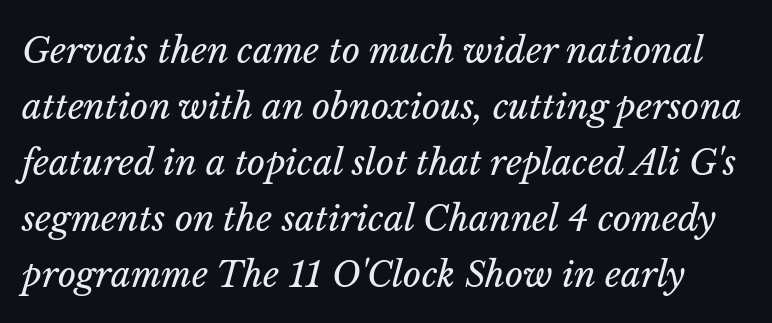
Horizontal bands of white between lines are of average thickness. No heavy texture on the line: the type isn't bold. Quick note: underline off. Compared with ordinary roman type, these characters are visibly tilted.
